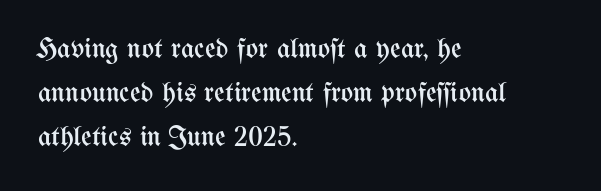
The image shows 29 px regular-weight, condensed type, upright; set left-aligned, normal line spacing (1.51x), normal letter spacing, not underlined; medium stroke contrast and a medium x-height.
